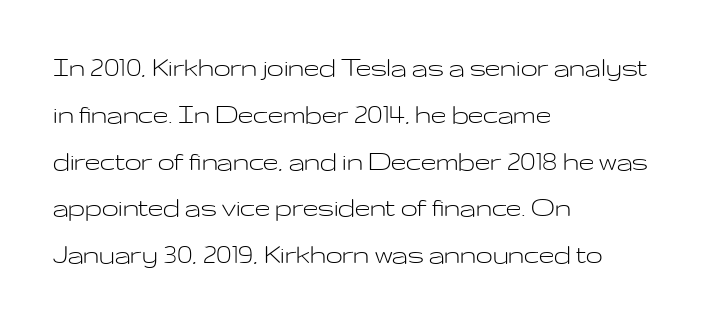
Q: Is the text bold? A: No.
Q: Is the text italic (slanted)? A: No, it is upright.
Q: Is the typeface a serif or a sans-serif typeface? A: Sans-serif.
Q: Is the text underlined? A: No.
Q: How is the paragraph aligned? A: Left-aligned.
Q: Is the spacing between letters normal or unusually wide? A: Normal.
Q: Is the spacing between lines tight, normal or loose? A: Normal.
Q: Width (condensed, normal, or wide)? A: Wide.
Q: Stroke contrast? A: Low.
Q: x-height? A: Medium.
Q: Monospaced? A: No.
